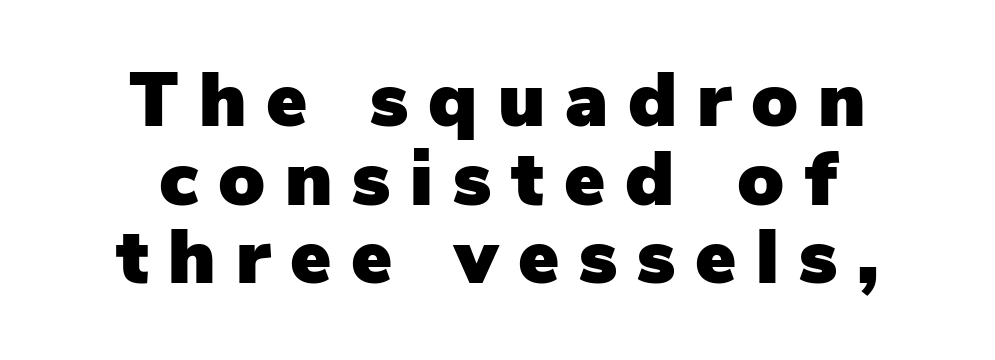
{"serif": "no", "italic": "no", "width": "normal", "stroke_contrast": "low", "x_height": "medium", "monospaced": "no", "underline": "no", "align": "center", "line_spacing": "tight", "line_spacing_ratio": 1.02, "letter_spacing": "wide", "letter_spacing_em": 0.26, "glyph_px": 77}
